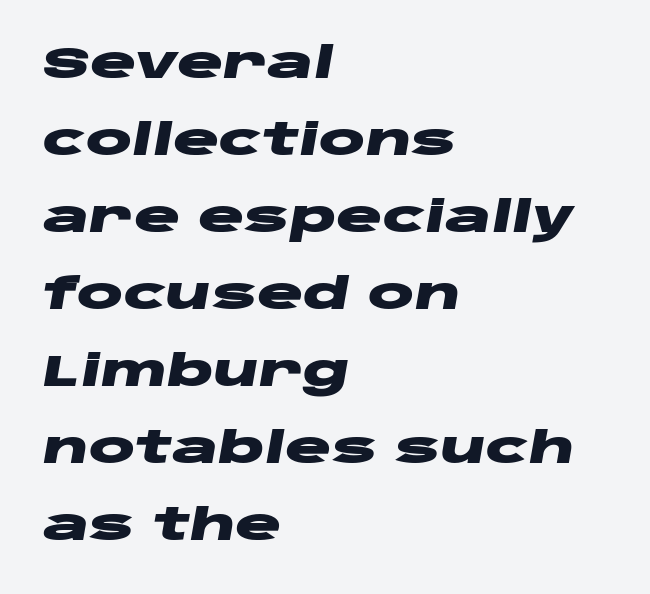
The image shows 43 px heavy, wide type, italic (leaning right); set left-aligned, line spacing 1.79x, normal letter spacing, not underlined; low stroke contrast and a large x-height.
